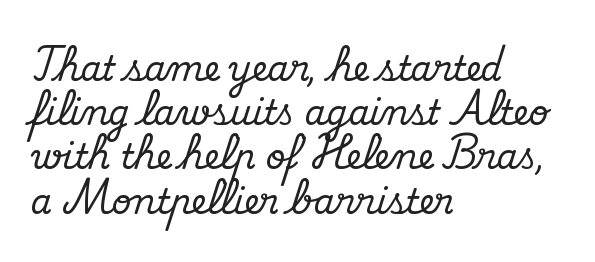
Q: Is the text italic (slanted)? A: Yes.
Q: Is the typeface a serif or a sans-serif typeface? A: Serif.
Q: Is the text underlined? A: No.
Q: How is the paragraph aligned? A: Left-aligned.
Q: Is the spacing between letters normal or unusually wide? A: Normal.
Q: Is the spacing between lines tight, normal or loose? A: Normal.
Q: Width (condensed, normal, or wide)? A: Normal.
Q: Stroke contrast? A: Medium.
Q: x-height? A: Small.
Q: Monospaced? A: No.
